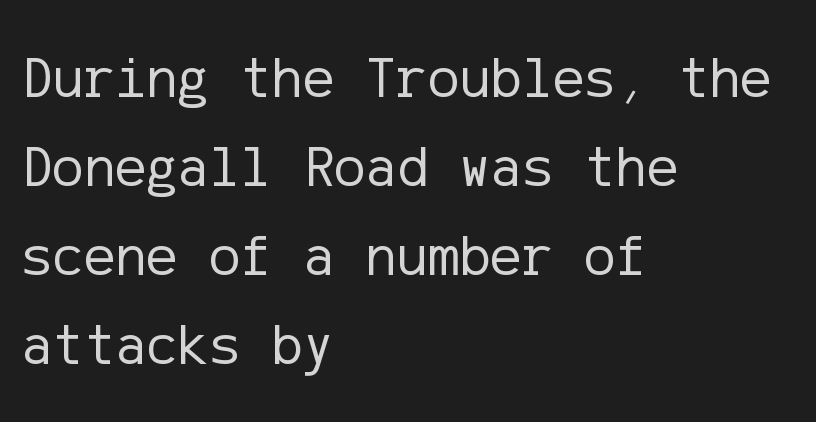
Q: Is the text bold? A: No.
Q: Is the text italic (slanted)? A: No, it is upright.
Q: Is the typeface a serif or a sans-serif typeface? A: Sans-serif.
Q: Is the text underlined? A: No.
Q: How is the paragraph aligned? A: Left-aligned.
Q: Is the spacing between letters normal or unusually wide? A: Normal.
Q: Is the spacing between lines tight, normal or loose? A: Normal.
Q: Width (condensed, normal, or wide)? A: Normal.
Q: Stroke contrast? A: Low.
Q: x-height? A: Medium.
